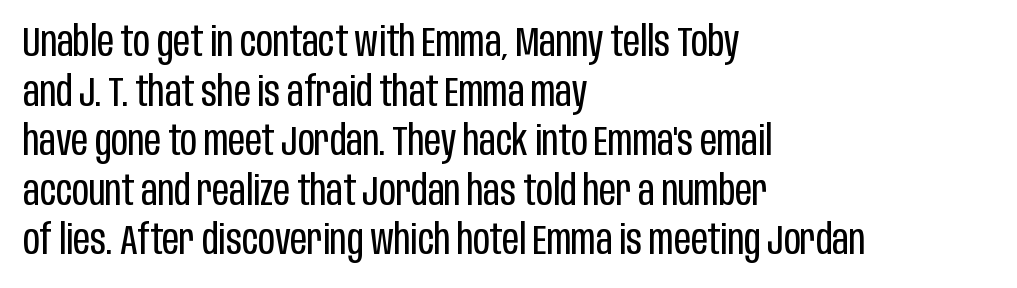
Q: Is the text bold? A: No.
Q: Is the text italic (slanted)? A: No, it is upright.
Q: Is the typeface a serif or a sans-serif typeface? A: Sans-serif.
Q: Is the text underlined? A: No.
Q: How is the paragraph aligned? A: Left-aligned.
Q: Is the spacing between letters normal or unusually wide? A: Normal.
Q: Width (condensed, normal, or wide)? A: Condensed.
Q: Stroke contrast? A: Low.
Q: x-height? A: Large.
Q: Monospaced? A: No.
